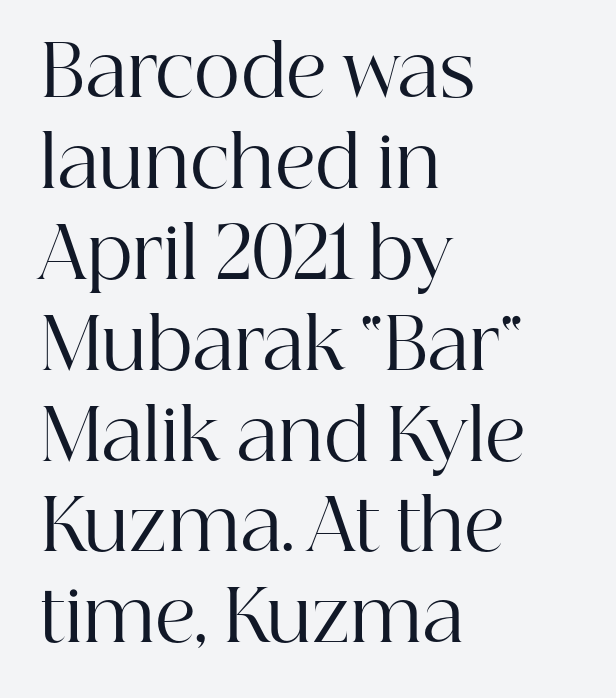
The image shows 71 px regular-weight serif type, upright; set left-aligned, normal line spacing (1.28x), normal letter spacing, not underlined; high stroke contrast and a medium x-height.
